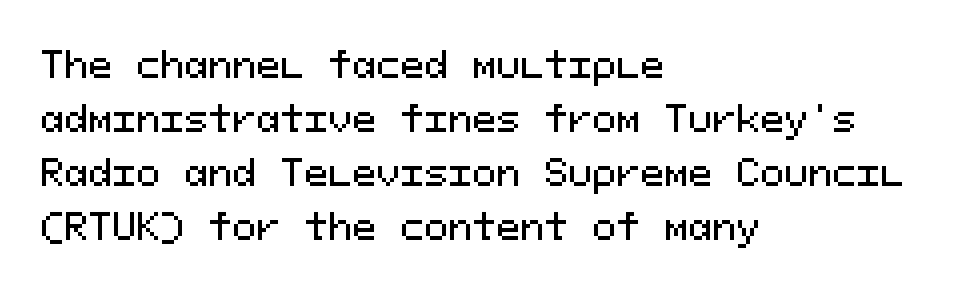
{"serif": "no", "italic": "no", "width": "normal", "stroke_contrast": "medium", "x_height": "medium", "monospaced": "yes", "underline": "no", "align": "left", "line_spacing": "normal", "line_spacing_ratio": 1.5, "letter_spacing": "normal", "letter_spacing_em": 0.0, "glyph_px": 36}
